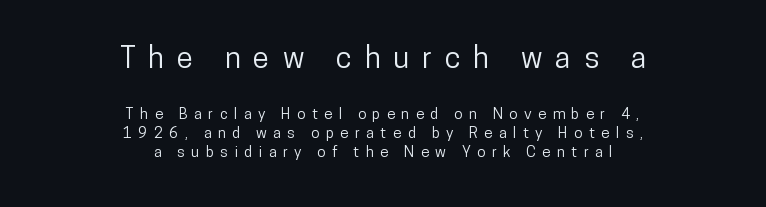
{"serif": "no", "italic": "no", "width": "condensed", "stroke_contrast": "low", "x_height": "medium", "monospaced": "no", "underline": "no", "align": "center", "line_spacing": "normal", "line_spacing_ratio": 1.27, "letter_spacing": "wide", "letter_spacing_em": 0.43, "larger_block": "first", "size_ratio": 2.0, "glyph_px": 30}
